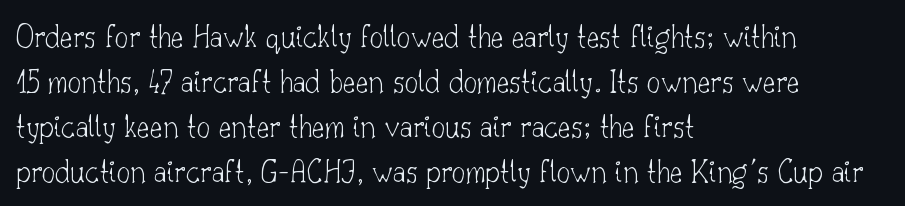
The image shows 34 px thin serif type, upright; set left-aligned, normal line spacing (1.32x), normal letter spacing, not underlined; low stroke contrast and a small x-height.
